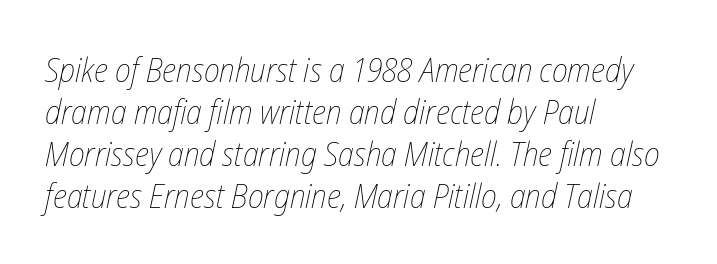
The rag falls on the right side of this text block. The specimen omits any rule beneath the text block's lines. Glyph-to-glyph distance matches everyday printed text. The text carries the slant typical of an italic or oblique font.
